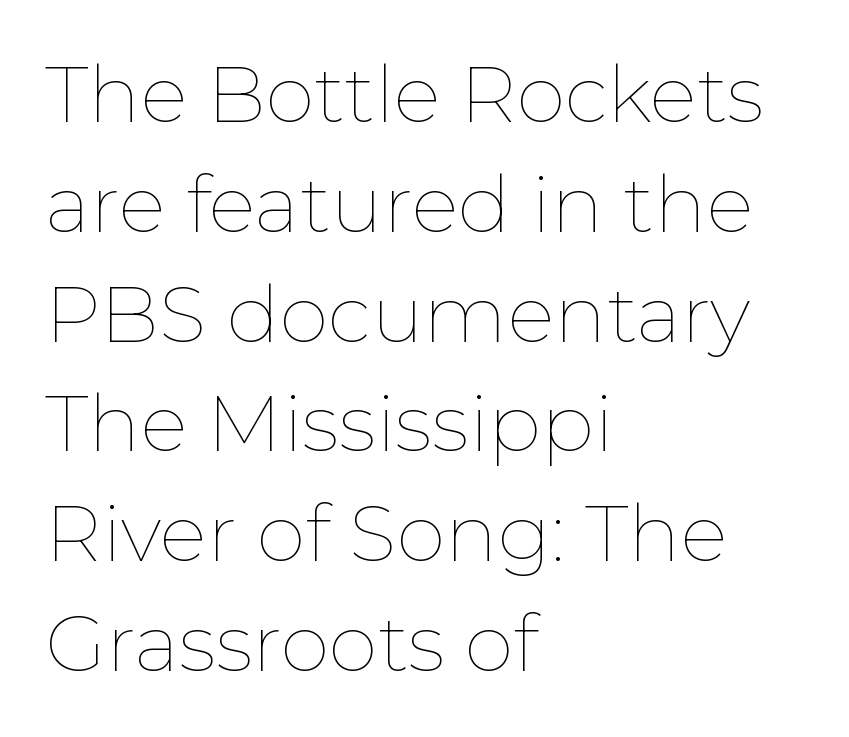
Q: Is the text bold? A: No.
Q: Is the text italic (slanted)? A: No, it is upright.
Q: Is the text underlined? A: No.
Q: How is the paragraph aligned? A: Left-aligned.
Q: Is the spacing between letters normal or unusually wide? A: Normal.
Q: Is the spacing between lines tight, normal or loose? A: Normal.
Q: Width (condensed, normal, or wide)? A: Normal.
Q: Stroke contrast? A: Low.
Q: x-height? A: Medium.
Q: Monospaced? A: No.
